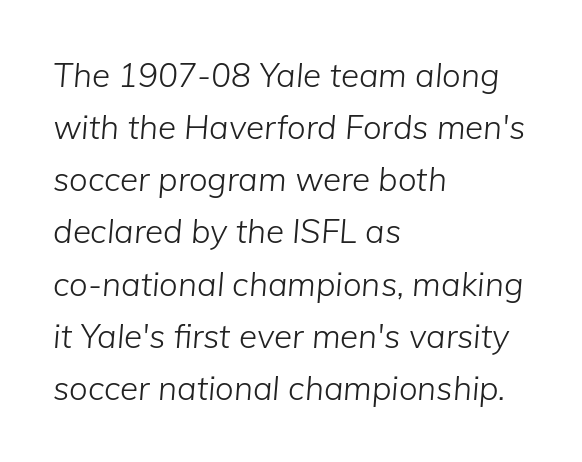
Here the designer chose a conventional face with non-uniform glyph widths. Quick note: interline space is typical. In CSS terms this would be text-align: left. Underlining? Definitely not there.
